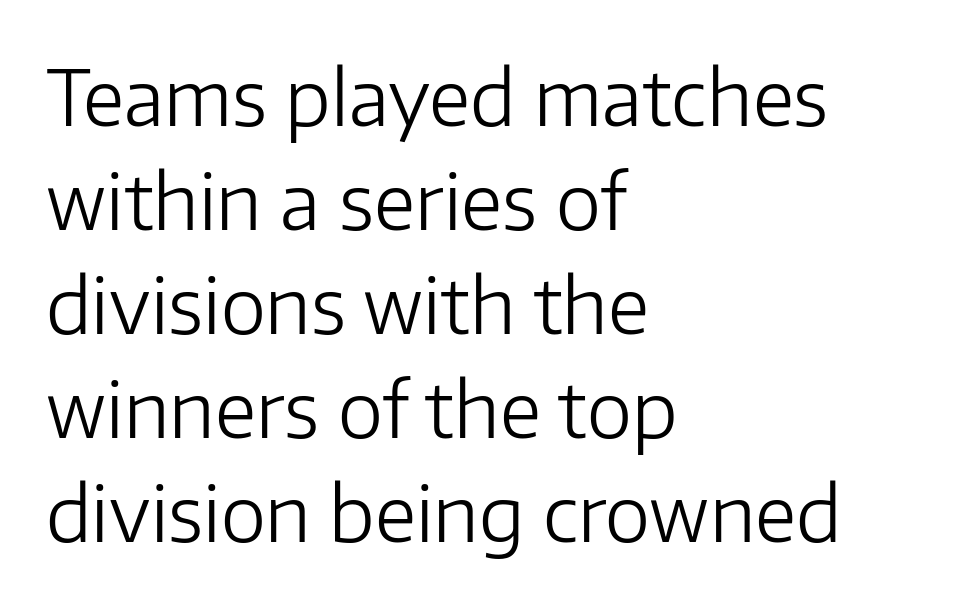
{"serif": "no", "italic": "no", "bold": "no", "weight": "light", "width": "normal", "stroke_contrast": "low", "x_height": "medium", "monospaced": "no", "underline": "no", "align": "left", "line_spacing": "normal", "line_spacing_ratio": 1.35, "letter_spacing": "normal", "letter_spacing_em": 0.0, "glyph_px": 77}
